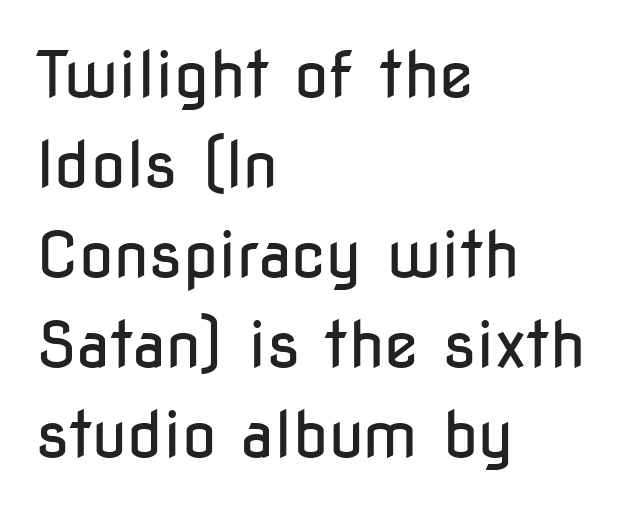
Q: Is the text bold? A: No.
Q: Is the text italic (slanted)? A: No, it is upright.
Q: Is the typeface a serif or a sans-serif typeface? A: Sans-serif.
Q: Is the text underlined? A: No.
Q: How is the paragraph aligned? A: Left-aligned.
Q: Is the spacing between letters normal or unusually wide? A: Normal.
Q: Is the spacing between lines tight, normal or loose? A: Normal.
Q: Width (condensed, normal, or wide)? A: Condensed.
Q: Stroke contrast? A: Low.
Q: x-height? A: Medium.
Q: Monospaced? A: No.
